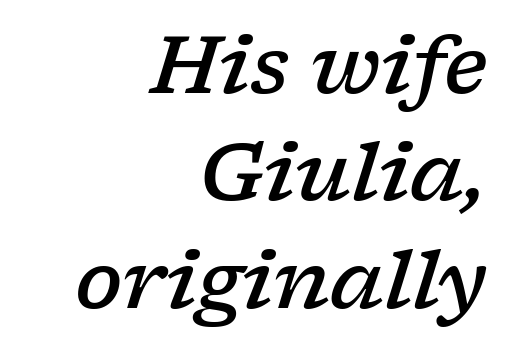
The setting favours the right margin, as signatures and pull-quotes sometimes do. A fair bit of extra ink — the face is semibold, not bold. Nothing unusual about the tracking: characters are spaced as the font intends. Has an underline been added? It has not. Quick note: italic.
